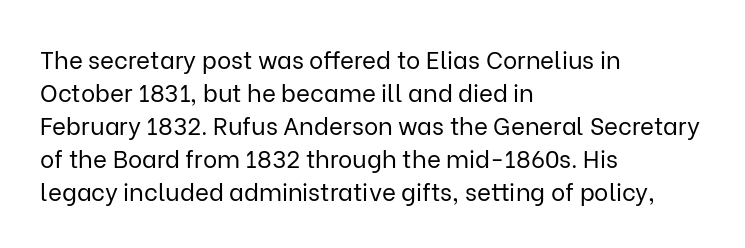
Q: Is the text bold? A: No.
Q: Is the text italic (slanted)? A: No, it is upright.
Q: Is the text underlined? A: No.
Q: How is the paragraph aligned? A: Left-aligned.
Q: Is the spacing between letters normal or unusually wide? A: Normal.
Q: Is the spacing between lines tight, normal or loose? A: Normal.
